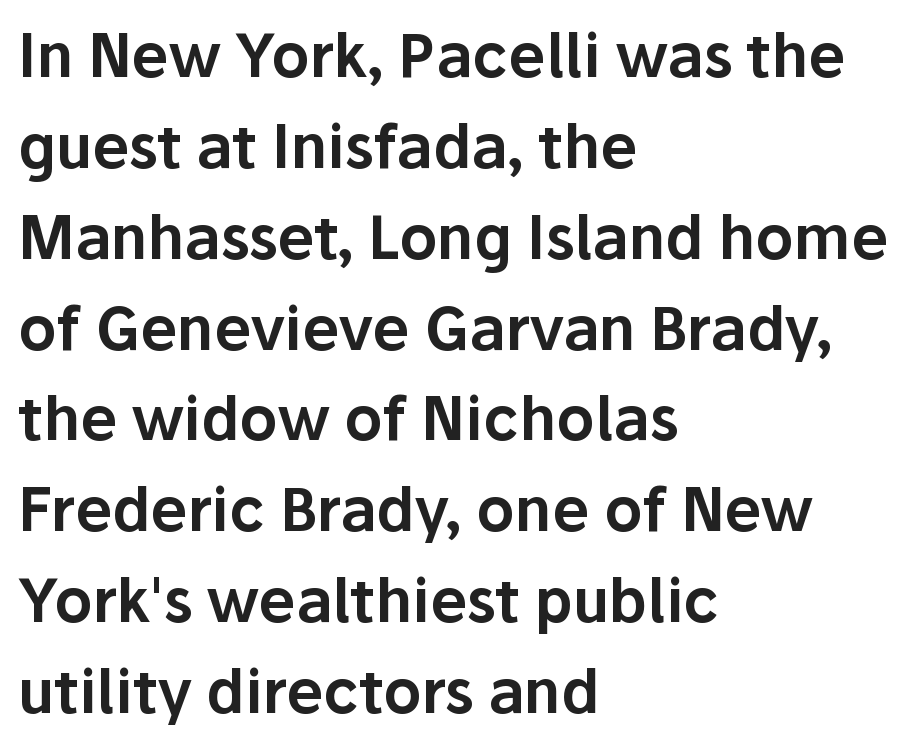
Q: Is the text italic (slanted)? A: No, it is upright.
Q: Is the typeface a serif or a sans-serif typeface? A: Sans-serif.
Q: Is the text underlined? A: No.
Q: How is the paragraph aligned? A: Left-aligned.
Q: Is the spacing between letters normal or unusually wide? A: Normal.
Q: Is the spacing between lines tight, normal or loose? A: Normal.
Q: Width (condensed, normal, or wide)? A: Normal.
Q: Stroke contrast? A: Low.
Q: x-height? A: Medium.
Q: Monospaced? A: No.
